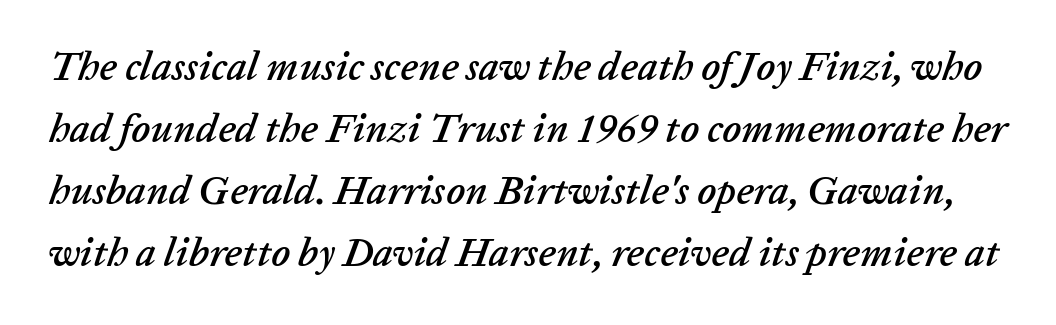
Q: Is the text italic (slanted)? A: Yes, it leans right by about 20 degrees.
Q: Is the text underlined? A: No.
Q: Is the spacing between letters normal or unusually wide? A: Normal.
Q: Is the spacing between lines tight, normal or loose? A: Normal.
Q: Width (condensed, normal, or wide)? A: Normal.
Q: Stroke contrast? A: Low.
Q: x-height? A: Medium.
Q: Monospaced? A: No.
